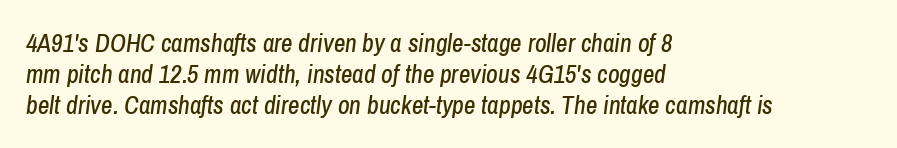
The image shows 25 px text type, italic (leaning right); set left-aligned, line spacing 1.24x, normal letter spacing, not underlined.
